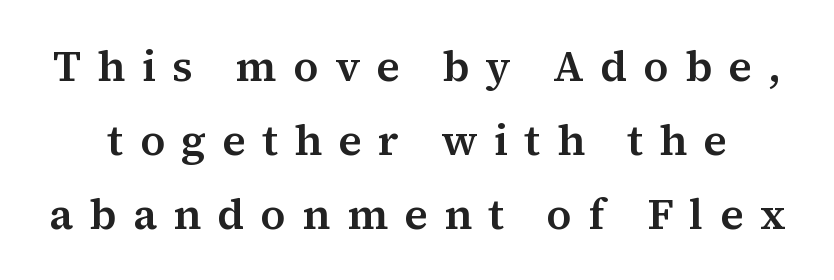
{"serif": "yes", "italic": "no", "width": "normal", "stroke_contrast": "medium", "x_height": "medium", "monospaced": "no", "underline": "no", "line_spacing_ratio": 1.72, "letter_spacing": "wide", "letter_spacing_em": 0.38, "glyph_px": 43}
